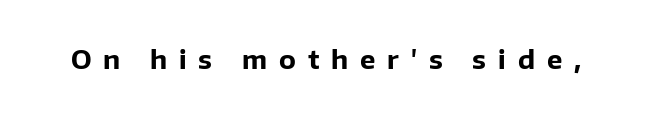
As a designer I'd log this as weight 700, bold. Letter spacing: wide. Underlining? Definitely not there. Rendered with straight, roman letterforms.
